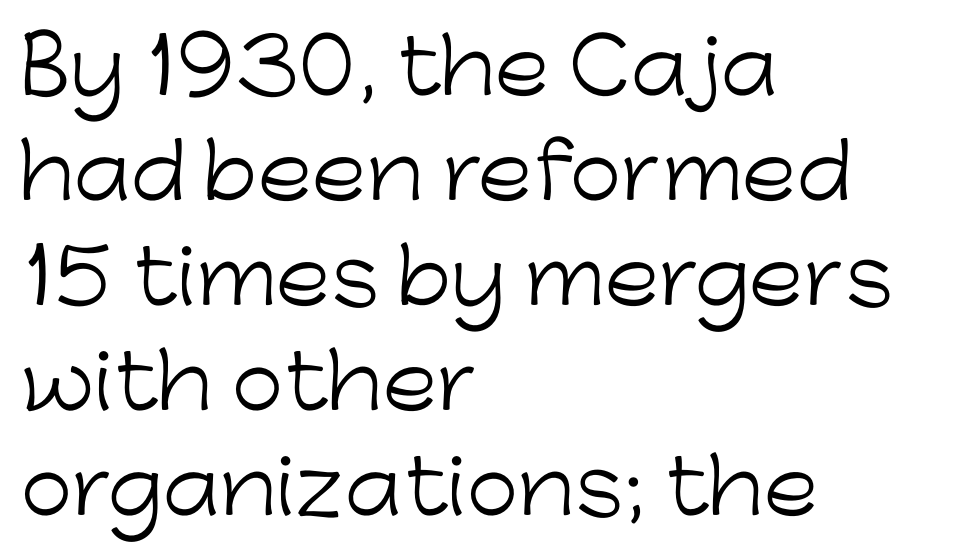
Is the letter spacing exaggerated? No — it looks like the ordinary default. The ragged edge is on the right, which tells us the setting is flush left. Ascenders rise straight up at ninety degrees. Quick note: interline space is typical.
